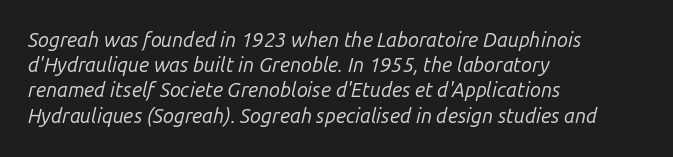
Q: Is the text bold? A: No.
Q: Is the text italic (slanted)? A: Yes, it leans right by about 14 degrees.
Q: Is the text underlined? A: No.
Q: How is the paragraph aligned? A: Left-aligned.
Q: Is the spacing between letters normal or unusually wide? A: Normal.
Q: Is the spacing between lines tight, normal or loose? A: Normal.
